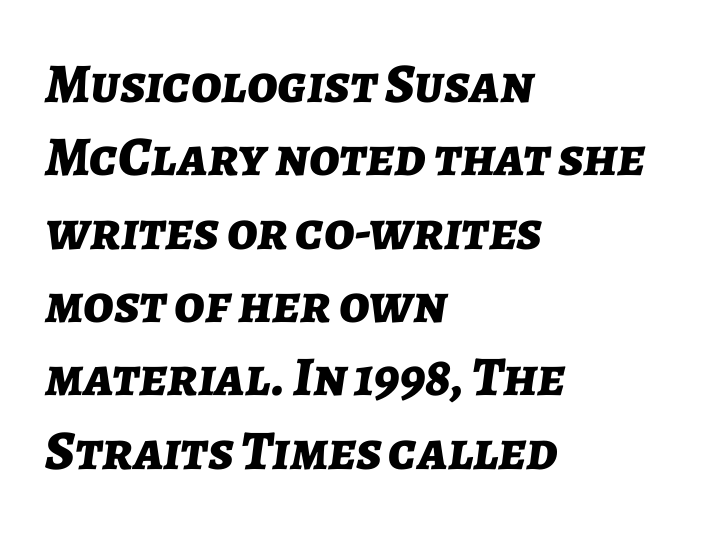
The image shows 56 px bold type, italic (leaning right); set left-aligned, normal line spacing (1.31x), normal letter spacing, not underlined; low stroke contrast and a medium x-height.
